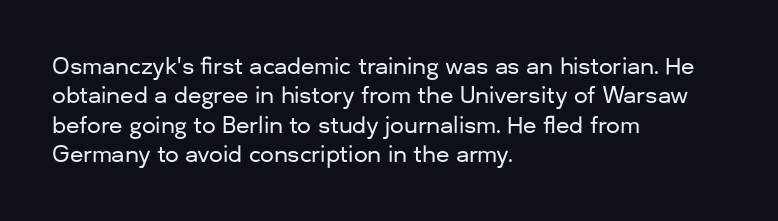
{"italic": "no", "underline": "no", "align": "left", "line_spacing": "normal", "line_spacing_ratio": 1.33, "letter_spacing": "normal", "letter_spacing_em": 0.0, "glyph_px": 22}
